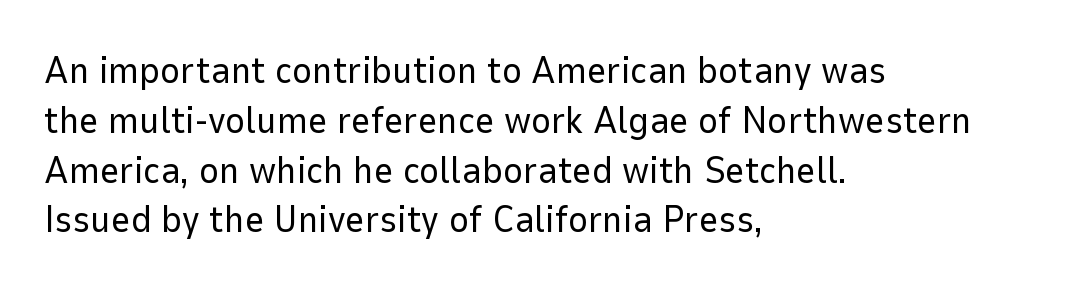
Anything drawn beneath the words? Only blank space. The letters look calm and open, with moderate or lighter stems. The face used here is proportionally spaced, like ordinary book or web type. Successive baselines arrive at the customary interval. The passage shown is typeset with a sans-serif family.
